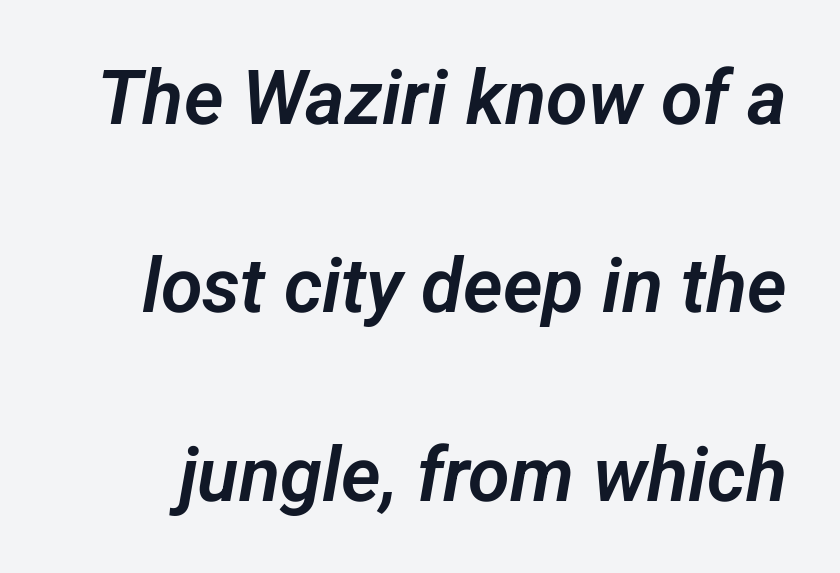
The image shows 76 px sans-serif type; set loose line spacing (2.48x), normal letter spacing, not underlined; low stroke contrast and a medium x-height.
